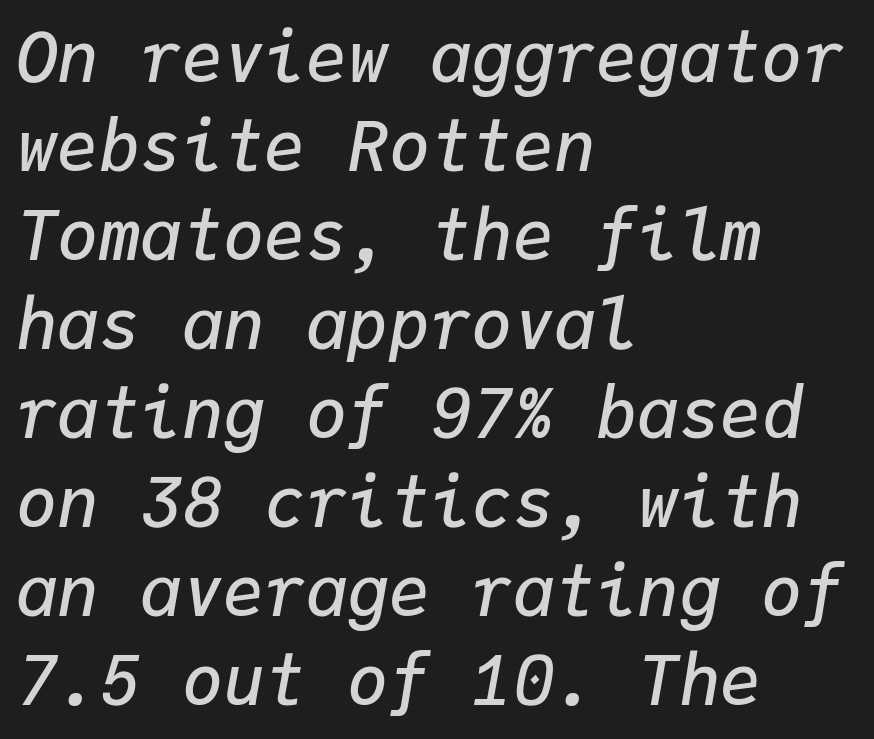
{"italic": "yes", "lean": "right", "slant_degrees": 9, "bold": "semi", "weight": "semibold", "width": "normal", "stroke_contrast": "low", "x_height": "medium", "monospaced": "yes", "underline": "no", "align": "left", "line_spacing": "normal", "line_spacing_ratio": 1.29, "letter_spacing": "normal", "letter_spacing_em": 0.0, "glyph_px": 69}
